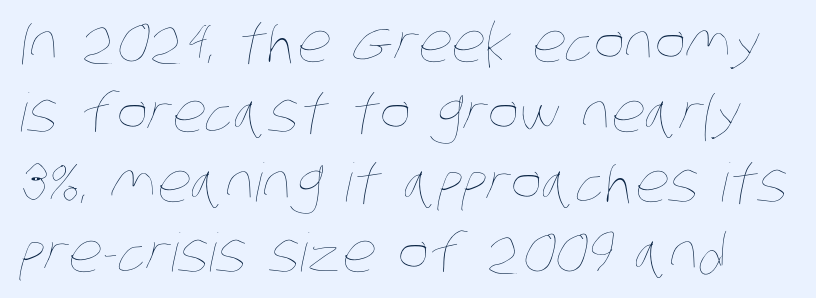
The image shows 53 px thin, condensed type; set normal line spacing (1.32x), normal letter spacing, not underlined; low stroke contrast and a large x-height.
